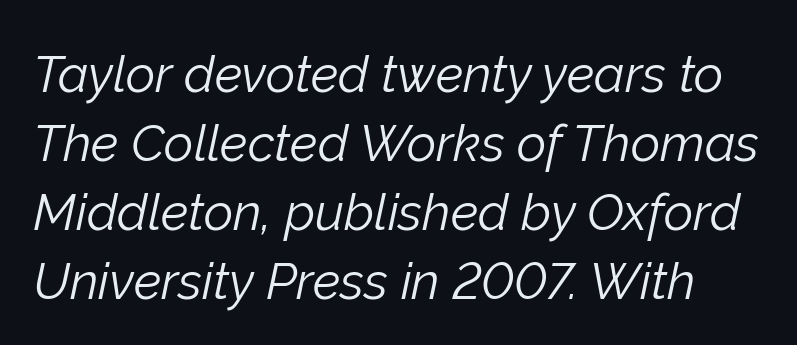
The image shows 51 px light type, italic (leaning right); set normal line spacing (1.35x), normal letter spacing, not underlined; low stroke contrast and a medium x-height.
